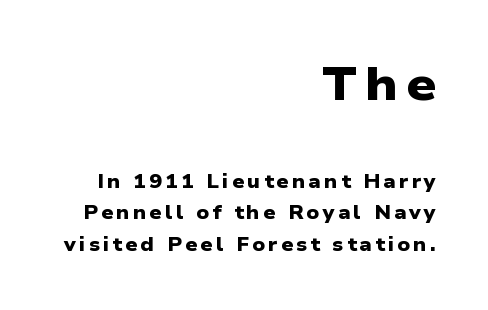
The image shows 47 px heavy, wide sans-serif type; set right-aligned, normal line spacing (1.66x), not underlined; the first (top) block is 2.47x larger; low stroke contrast and a medium x-height.
